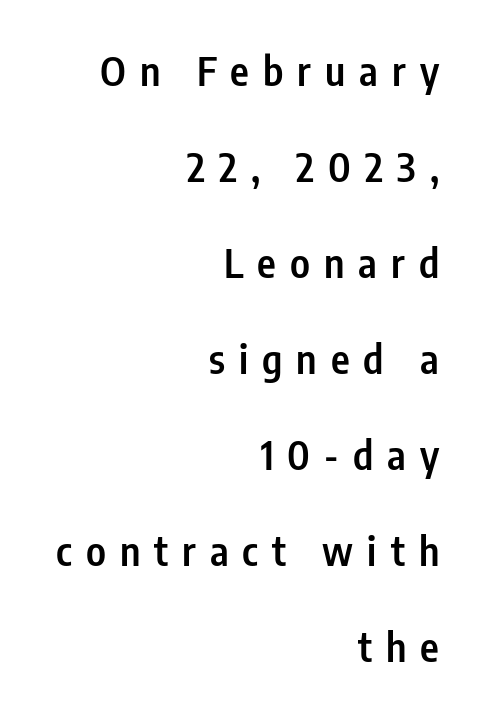
The image shows 40 px semibold, condensed sans-serif type, upright; set right-aligned, loose line spacing (2.4x), unusually wide letter spacing (+0.35 em), not underlined; low stroke contrast and a medium x-height.
